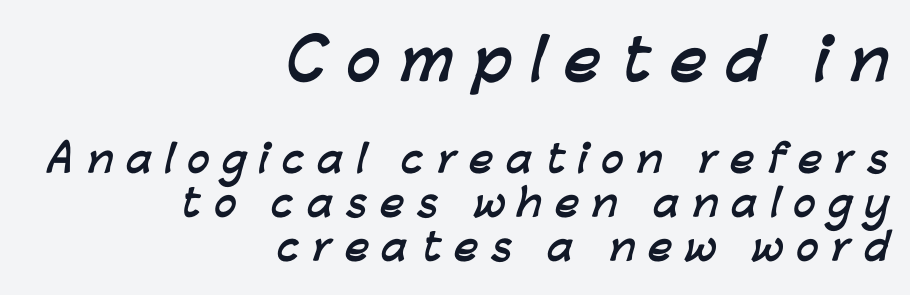
Q: Is the text bold? A: Yes.
Q: Is the typeface a serif or a sans-serif typeface? A: Sans-serif.
Q: Is the text underlined? A: No.
Q: How is the paragraph aligned? A: Right-aligned.
Q: Is the spacing between letters normal or unusually wide? A: Unusually wide.
Q: Which block of text is set in a larger size, the first (top) or the second (bottom)? A: The first (top) one.
Q: Width (condensed, normal, or wide)? A: Normal.
Q: Stroke contrast? A: Low.
Q: x-height? A: Medium.
Q: Monospaced? A: No.
